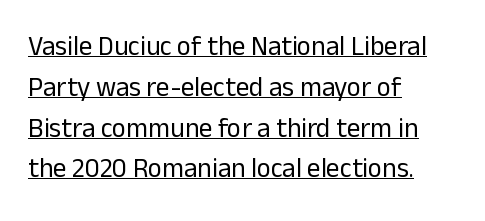
The image shows 27 px text type, upright; set left-aligned, normal line spacing (1.51x), normal letter spacing, underlined.
